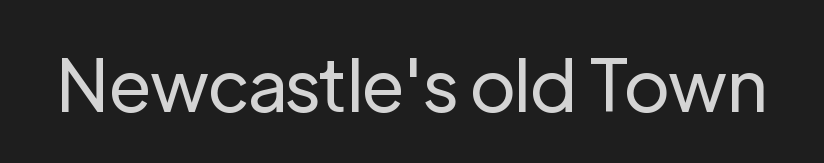
The image shows 72 px regular-weight sans-serif type, upright; set normal letter spacing, not underlined; low stroke contrast and a medium x-height.
